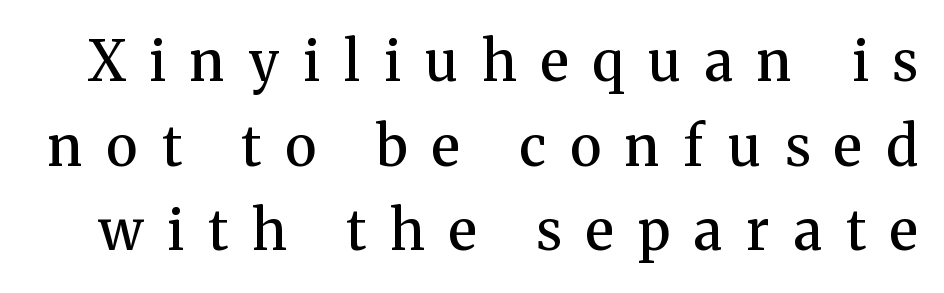
Proportional: the letters do not fall into vertical columns. Loose tracking; the words dissolve into strings of separated letters. Designer's note — italics off, roman on. The specimen omits any rule beneath the text block's lines.
